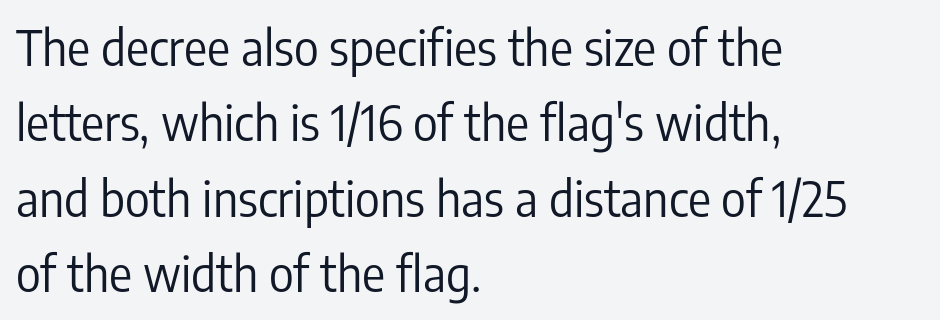
Q: Is the text bold? A: No.
Q: Is the text italic (slanted)? A: No, it is upright.
Q: Is the typeface a serif or a sans-serif typeface? A: Sans-serif.
Q: Is the text underlined? A: No.
Q: How is the paragraph aligned? A: Left-aligned.
Q: Is the spacing between letters normal or unusually wide? A: Normal.
Q: Is the spacing between lines tight, normal or loose? A: Normal.
Q: Width (condensed, normal, or wide)? A: Condensed.
Q: Stroke contrast? A: Low.
Q: x-height? A: Medium.
Q: Monospaced? A: No.
